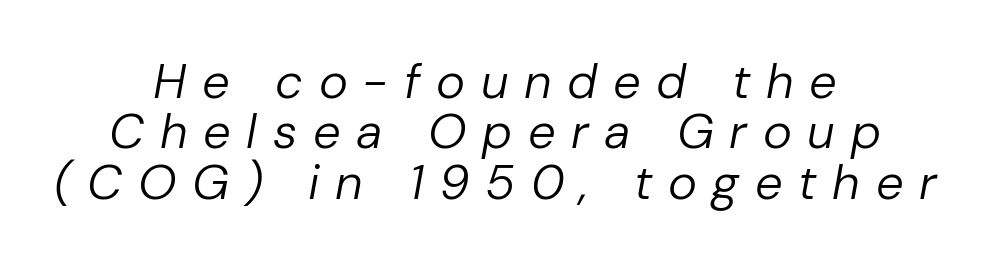
{"italic": "yes", "lean": "right", "slant_degrees": 10, "bold": "no", "weight": "regular", "width": "normal", "stroke_contrast": "low", "x_height": "medium", "monospaced": "no", "underline": "no", "align": "center", "line_spacing": "tight", "line_spacing_ratio": 1.03, "letter_spacing": "wide", "letter_spacing_em": 0.32, "glyph_px": 49}
